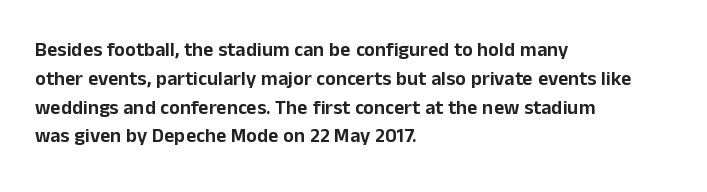
The image shows 20 px text type, upright; set left-aligned, normal line spacing (1.44x), normal letter spacing, not underlined.
